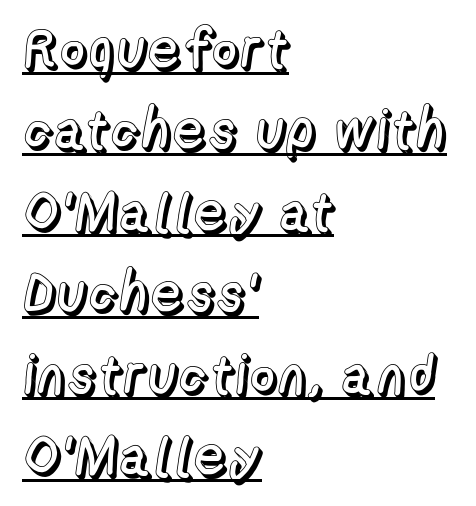
Q: Is the text italic (slanted)? A: Yes.
Q: Is the text underlined? A: Yes.
Q: How is the paragraph aligned? A: Left-aligned.
Q: Is the spacing between letters normal or unusually wide? A: Normal.
Q: Is the spacing between lines tight, normal or loose? A: Normal.
Q: Width (condensed, normal, or wide)? A: Normal.
Q: x-height? A: Medium.
Q: Monospaced? A: No.
